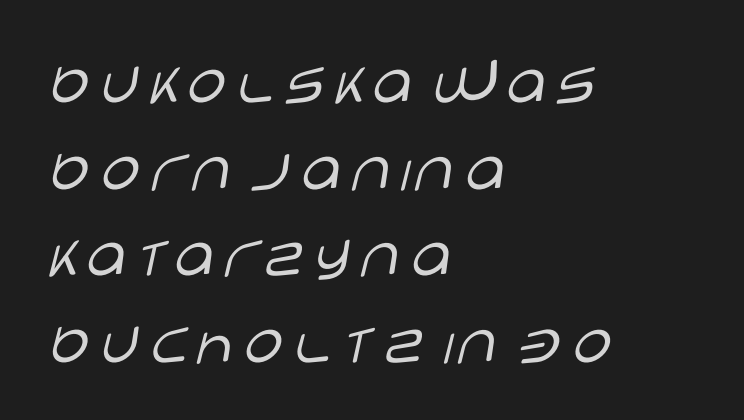
{"serif": "no", "bold": "no", "weight": "light", "width": "wide", "stroke_contrast": "low", "x_height": "large", "monospaced": "no", "underline": "no", "align": "left", "line_spacing_ratio": 1.22, "letter_spacing": "normal", "letter_spacing_em": 0.0, "glyph_px": 71}
